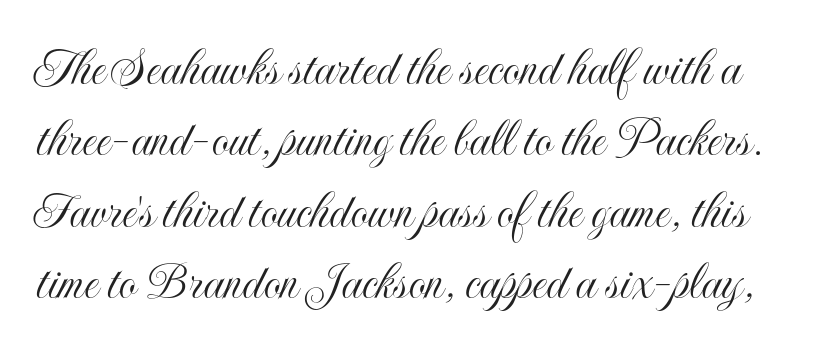
The image shows 55 px condensed type; set normal line spacing (1.3x), normal letter spacing, not underlined; a small x-height.
